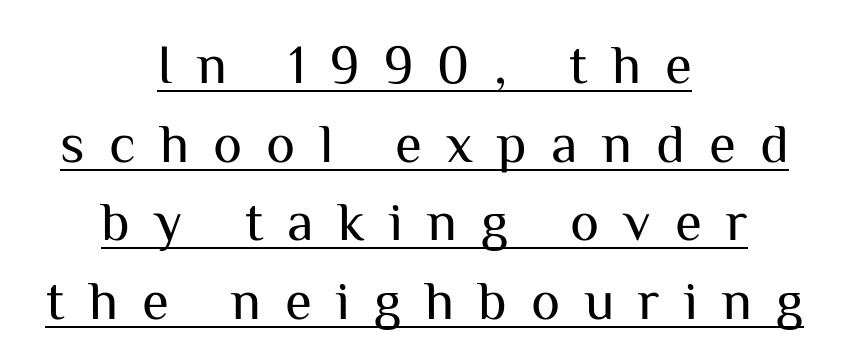
Q: Is the text bold? A: No.
Q: Is the text italic (slanted)? A: No, it is upright.
Q: Is the typeface a serif or a sans-serif typeface? A: Sans-serif.
Q: Is the text underlined? A: Yes.
Q: How is the paragraph aligned? A: Centered.
Q: Is the spacing between letters normal or unusually wide? A: Unusually wide.
Q: Is the spacing between lines tight, normal or loose? A: Normal.
Q: Width (condensed, normal, or wide)? A: Normal.
Q: Stroke contrast? A: Medium.
Q: x-height? A: Medium.
Q: Monospaced? A: No.
